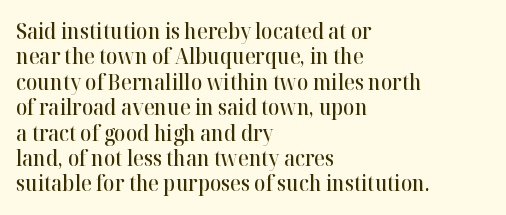
The image shows 21 px text type, upright; set left-aligned, line spacing 1.21x, normal letter spacing, not underlined.
